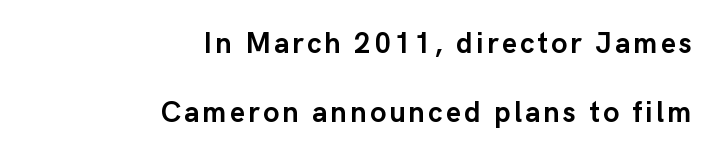
Whoever set this chose breathing room over compactness in the vertical rhythm. Any mark beneath the type? The region is blank. Do the characters align in a grid? No, the font is proportional. On the weight axis this lands at bold, roughly 700. Each line ends at the same right margin while the left side varies. The type family on display is of the sans-serif kind.
